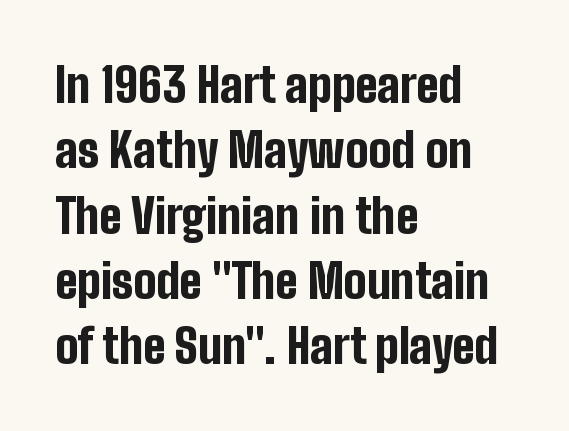
The image shows 48 px bold, condensed sans-serif type, upright; set left-aligned, normal line spacing (1.36x), normal letter spacing, not underlined; low stroke contrast and a medium x-height.
